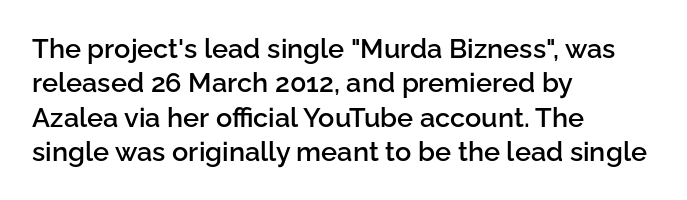
Left-aligned paragraph, ragged on the right. Nope, not italic — everything's standing straight. Strokes here are thickened, but only to semibold level. The leading is moderate, giving the passage an even texture.
